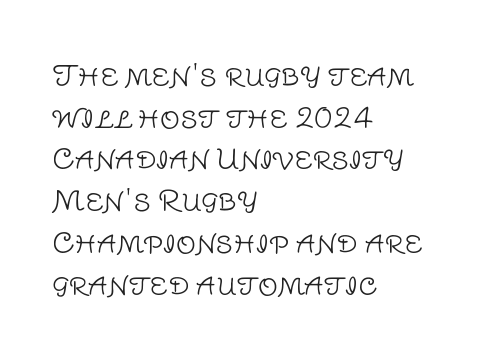
Q: Is the text bold? A: No.
Q: Is the text italic (slanted)? A: Yes.
Q: Is the typeface a serif or a sans-serif typeface? A: Sans-serif.
Q: Is the text underlined? A: No.
Q: How is the paragraph aligned? A: Left-aligned.
Q: Is the spacing between letters normal or unusually wide? A: Normal.
Q: Is the spacing between lines tight, normal or loose? A: Normal.
Q: Width (condensed, normal, or wide)? A: Normal.
Q: Stroke contrast? A: Low.
Q: x-height? A: Large.
Q: Monospaced? A: No.
